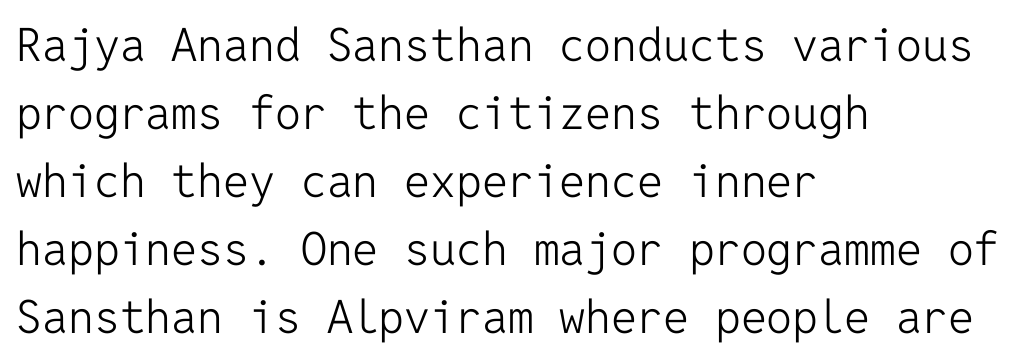
Q: Is the text bold? A: No.
Q: Is the text italic (slanted)? A: No, it is upright.
Q: Is the typeface a serif or a sans-serif typeface? A: Sans-serif.
Q: Is the text underlined? A: No.
Q: How is the paragraph aligned? A: Left-aligned.
Q: Is the spacing between letters normal or unusually wide? A: Normal.
Q: Is the spacing between lines tight, normal or loose? A: Normal.
Q: Width (condensed, normal, or wide)? A: Normal.
Q: Stroke contrast? A: Low.
Q: x-height? A: Medium.
Q: Monospaced? A: Yes.
